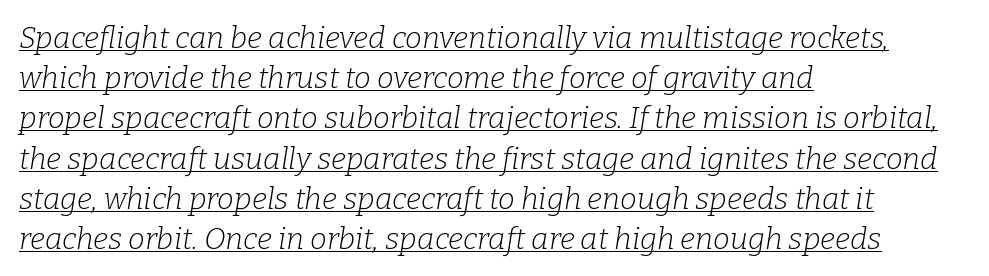
The image shows 30 px light serif type, italic (leaning right); set left-aligned, normal line spacing (1.34x), normal letter spacing, underlined; low stroke contrast and a medium x-height.
